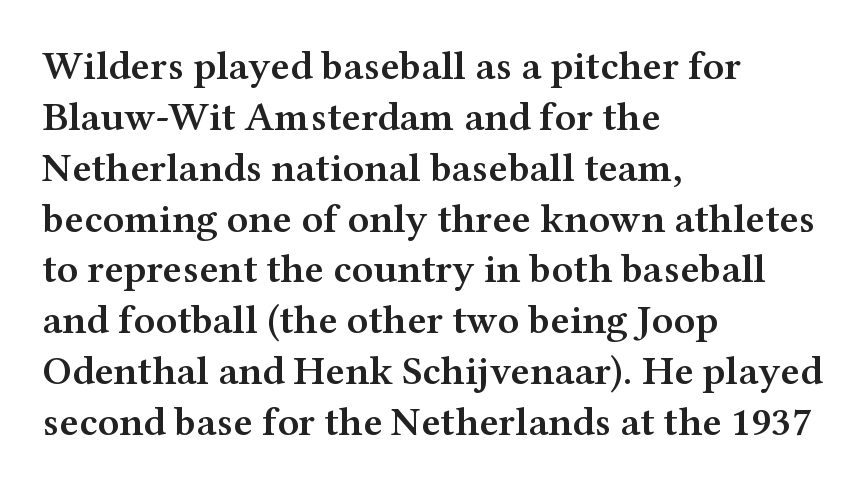
Q: Is the text bold? A: Semi-bold.
Q: Is the text italic (slanted)? A: No, it is upright.
Q: Is the typeface a serif or a sans-serif typeface? A: Serif.
Q: Is the text underlined? A: No.
Q: How is the paragraph aligned? A: Left-aligned.
Q: Is the spacing between letters normal or unusually wide? A: Normal.
Q: Width (condensed, normal, or wide)? A: Wide.
Q: Stroke contrast? A: Medium.
Q: x-height? A: Medium.
Q: Monospaced? A: No.
